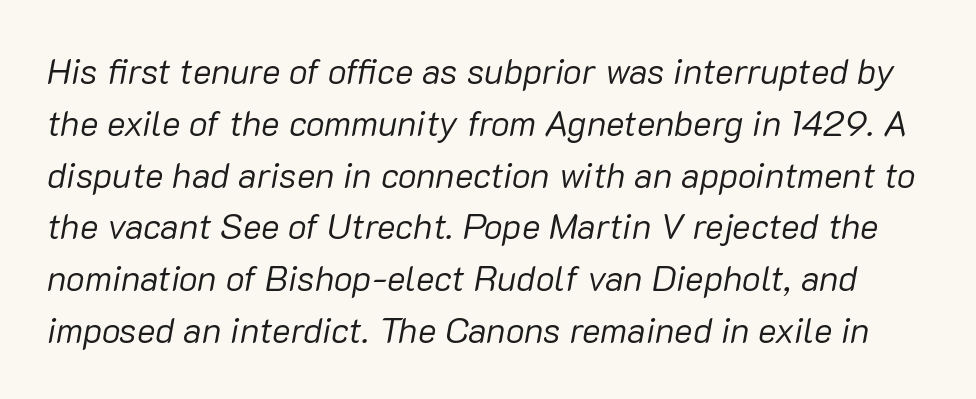
Q: Is the text bold? A: No.
Q: Is the text italic (slanted)? A: Yes, it leans right by about 10 degrees.
Q: Is the text underlined? A: No.
Q: Is the spacing between letters normal or unusually wide? A: Normal.
Q: Is the spacing between lines tight, normal or loose? A: Normal.
Q: Width (condensed, normal, or wide)? A: Normal.
Q: Stroke contrast? A: Low.
Q: x-height? A: Medium.
Q: Monospaced? A: No.
